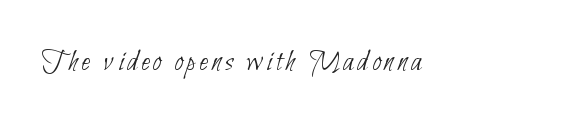
Q: Is the text bold? A: No.
Q: Is the typeface a serif or a sans-serif typeface? A: Sans-serif.
Q: Is the text underlined? A: No.
Q: Width (condensed, normal, or wide)? A: Condensed.
Q: Stroke contrast? A: Low.
Q: x-height? A: Small.
Q: Monospaced? A: No.
